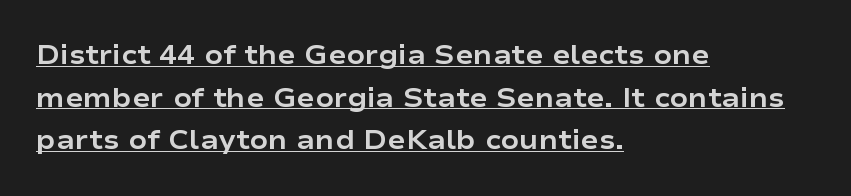
{"italic": "no", "bold": "yes", "underline": "yes", "align": "left", "line_spacing": "normal", "line_spacing_ratio": 1.58, "letter_spacing": "normal", "letter_spacing_em": 0.0, "glyph_px": 27}
